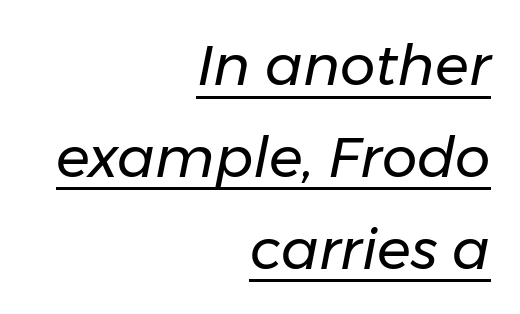
The image shows 56 px regular-weight type, italic (leaning right); set right-aligned, normal line spacing (1.64x), normal letter spacing, underlined; low stroke contrast and a medium x-height.
